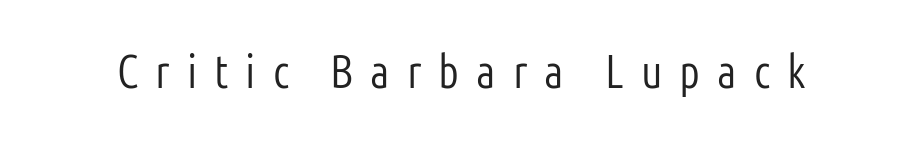
Substantial extra tracking has been applied to these lines. Notice how the stems are strictly vertical — no italics here. The string is rendered with underlining switched off. Proportional: the letters do not fall into vertical columns. Heft: none added — not bold. Each letter's strokes conclude bluntly, with no projecting serifs.
